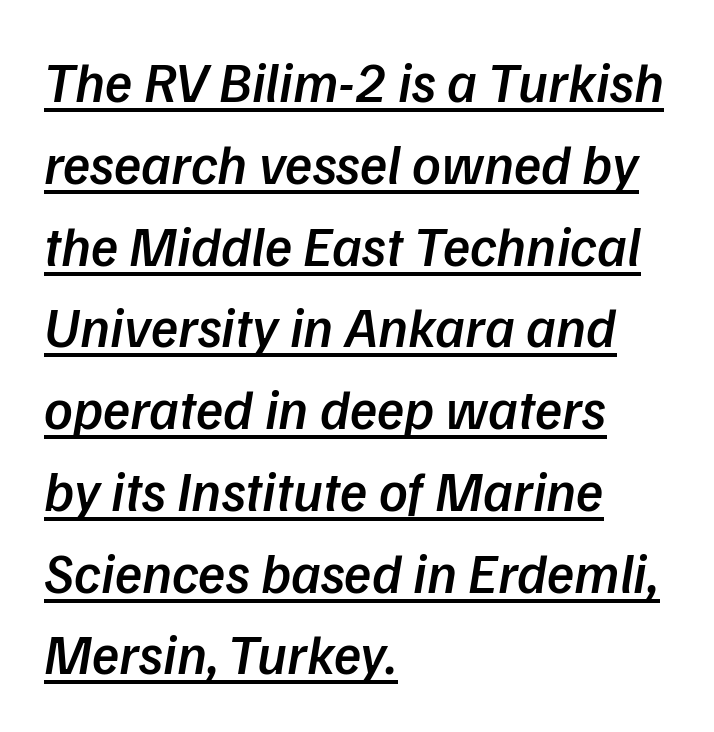
The rendering uses a semibold face; strokes are thickened but not to full bold. This block has exactly the height ordinary leading produces. Nope, no serifs anywhere on these letters. What stands out about the letter spacing? Nothing — it is the standard amount.
